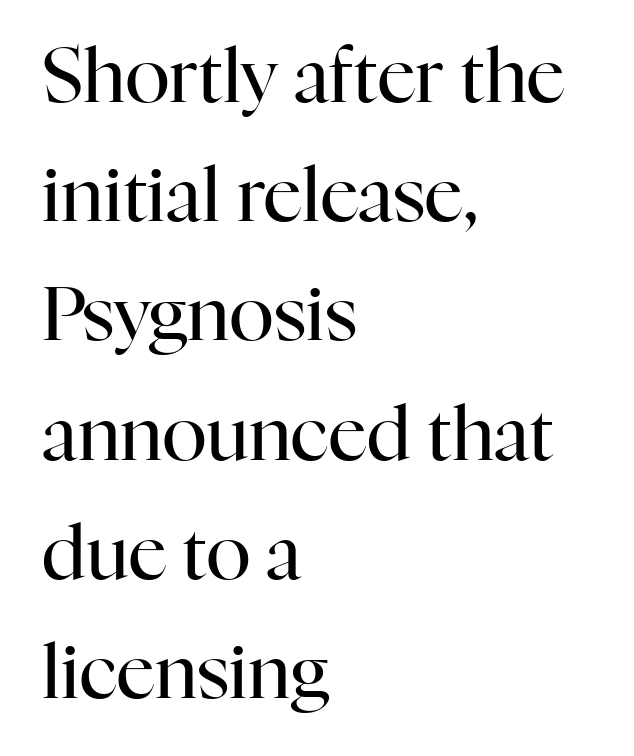
{"serif": "yes", "italic": "no", "bold": "no", "weight": "regular", "width": "normal", "stroke_contrast": "high", "x_height": "medium", "monospaced": "no", "underline": "no", "align": "left", "line_spacing": "normal", "line_spacing_ratio": 1.59, "letter_spacing": "normal", "letter_spacing_em": 0.0, "glyph_px": 75}
